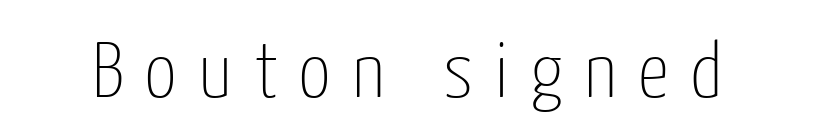
Q: Is the text bold? A: No.
Q: Is the text italic (slanted)? A: No, it is upright.
Q: Is the typeface a serif or a sans-serif typeface? A: Sans-serif.
Q: Is the text underlined? A: No.
Q: Is the spacing between letters normal or unusually wide? A: Unusually wide.
Q: Width (condensed, normal, or wide)? A: Condensed.
Q: Stroke contrast? A: Low.
Q: x-height? A: Medium.
Q: Monospaced? A: No.
